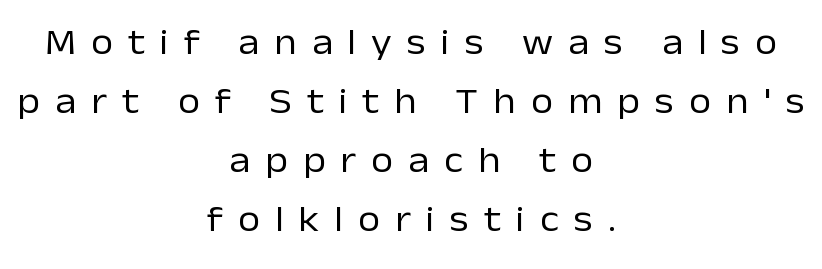
Leading matches the norm, producing a regular column. The font's upright variant was chosen for this text. Tracking here is generous; glyphs stand well apart from one another. Varying glyph widths throughout — classic text-font behaviour. The paragraph has two soft edges and a firm central axis. Unmarked baselines from the first word to the last.
